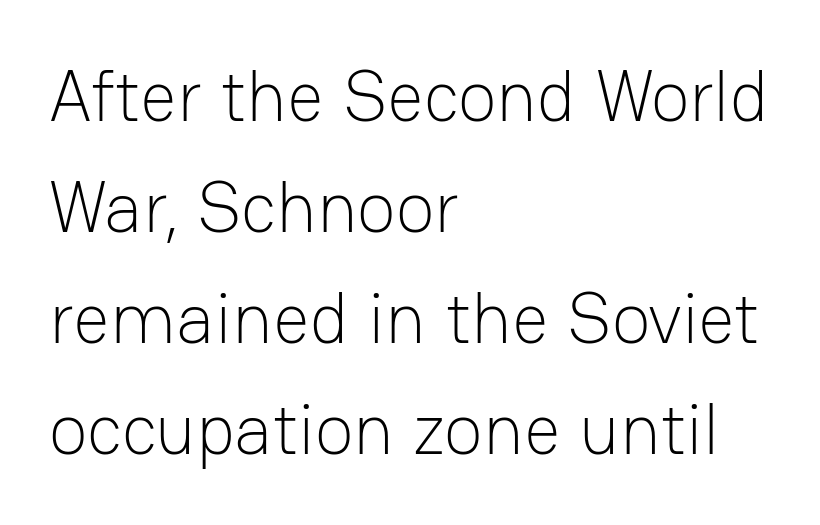
Q: Is the text bold? A: No.
Q: Is the text italic (slanted)? A: No, it is upright.
Q: Is the typeface a serif or a sans-serif typeface? A: Sans-serif.
Q: Is the text underlined? A: No.
Q: How is the paragraph aligned? A: Left-aligned.
Q: Is the spacing between letters normal or unusually wide? A: Normal.
Q: Is the spacing between lines tight, normal or loose? A: Normal.
Q: Width (condensed, normal, or wide)? A: Normal.
Q: Stroke contrast? A: Low.
Q: x-height? A: Medium.
Q: Monospaced? A: No.
